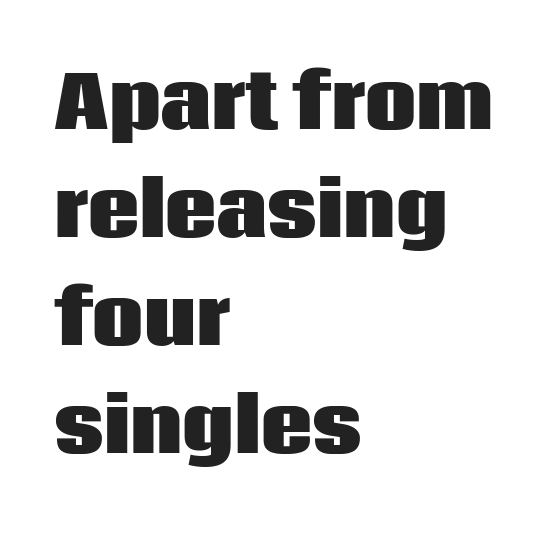
{"serif": "no", "italic": "no", "bold": "yes", "weight": "heavy", "width": "normal", "stroke_contrast": "low", "x_height": "large", "monospaced": "no", "underline": "no", "align": "left", "line_spacing": "normal", "line_spacing_ratio": 1.5, "letter_spacing": "normal", "letter_spacing_em": 0.0, "glyph_px": 72}
